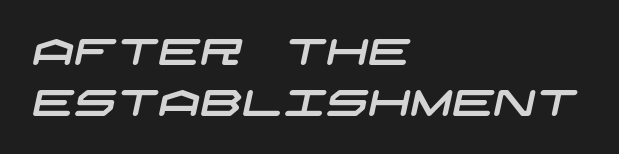
Between one letter and the next there's only the usual sliver of space. Whoever set this chose a conventional vertical rhythm. Check where the strokes stop: nothing finishes them off — pure sans. A clean baseline with only descenders dipping below it. Which margin do the lines hug? The left one — the right edge is uneven.
